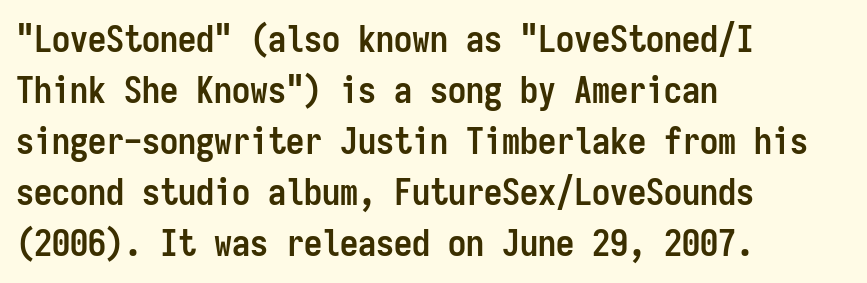
The image shows 36 px semibold, condensed sans-serif type, upright, monospaced; set left-aligned, normal line spacing (1.42x), normal letter spacing, not underlined; low stroke contrast and a medium x-height.
